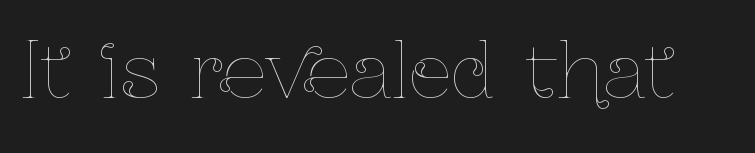
Q: Is the text bold? A: No.
Q: Is the text italic (slanted)? A: No, it is upright.
Q: Is the text underlined? A: No.
Q: Is the spacing between letters normal or unusually wide? A: Normal.
Q: Width (condensed, normal, or wide)? A: Condensed.
Q: Stroke contrast? A: Low.
Q: x-height? A: Medium.
Q: Monospaced? A: No.
